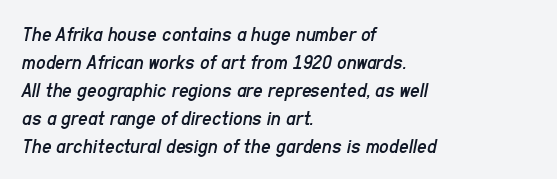
{"italic": "yes", "lean": "right", "slant_degrees": 11, "bold": "no", "underline": "no", "align": "left", "line_spacing": "normal", "line_spacing_ratio": 1.33, "letter_spacing": "normal", "letter_spacing_em": 0.0, "glyph_px": 21}
